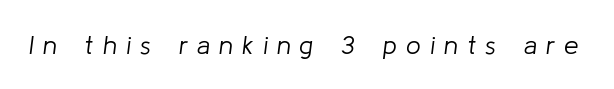
The image shows 26 px text type, italic (leaning right); set unusually wide letter spacing (+0.35 em), not underlined.
